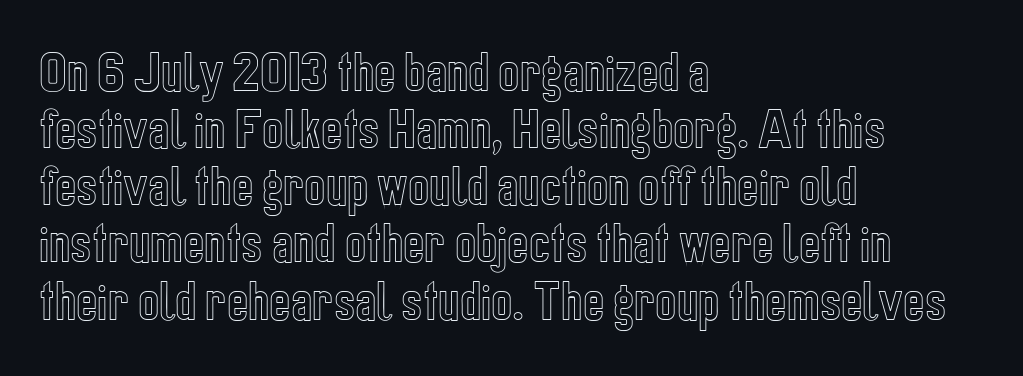
{"italic": "no", "width": "condensed", "x_height": "medium", "monospaced": "no", "underline": "no", "align": "left", "line_spacing": "normal", "line_spacing_ratio": 1.27, "letter_spacing": "normal", "letter_spacing_em": 0.0, "glyph_px": 45}
